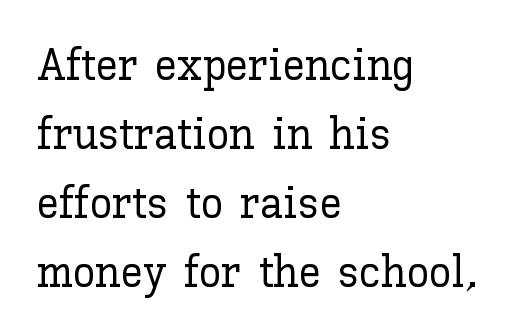
The image shows 45 px text type, upright; set left-aligned, normal line spacing (1.53x), normal letter spacing, not underlined; low stroke contrast and a medium x-height.
